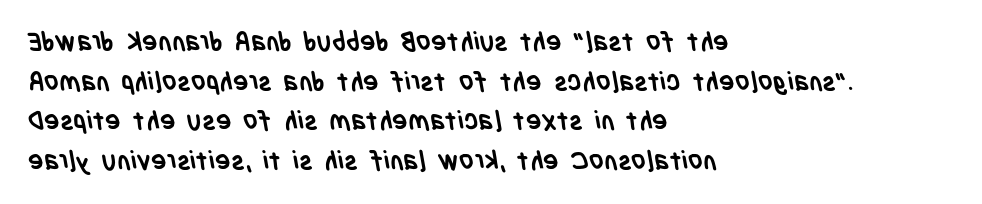
The image shows 26 px bold type; set left-aligned, normal line spacing (1.52x), normal letter spacing, not underlined.
